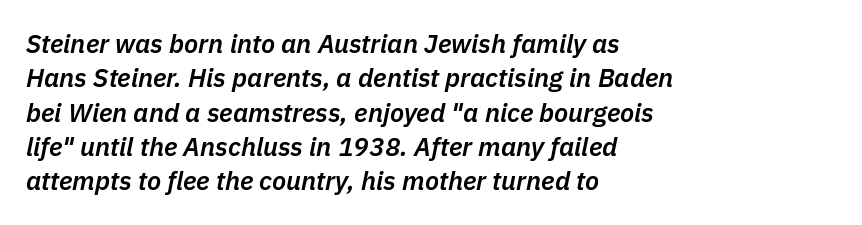
Q: Is the text bold? A: Semi-bold.
Q: Is the text italic (slanted)? A: Yes, it leans right by about 11 degrees.
Q: Is the text underlined? A: No.
Q: How is the paragraph aligned? A: Left-aligned.
Q: Is the spacing between letters normal or unusually wide? A: Normal.
Q: Is the spacing between lines tight, normal or loose? A: Normal.
